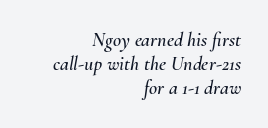
{"italic": "yes", "lean": "right", "slant_degrees": 10, "underline": "no", "align": "right", "line_spacing_ratio": 1.21, "letter_spacing": "normal", "letter_spacing_em": 0.0, "glyph_px": 20}
